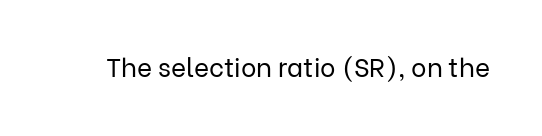
Q: Is the text bold? A: No.
Q: Is the text italic (slanted)? A: No, it is upright.
Q: Is the text underlined? A: No.
Q: Is the spacing between letters normal or unusually wide? A: Normal.
